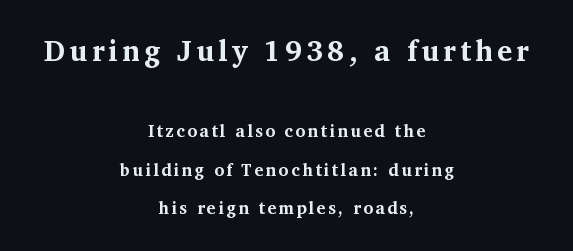
The image shows 29 px bold serif type, upright; set centered, loose line spacing (2.25x), not underlined; the first (top) block is 1.71x larger; medium stroke contrast and a medium x-height.
